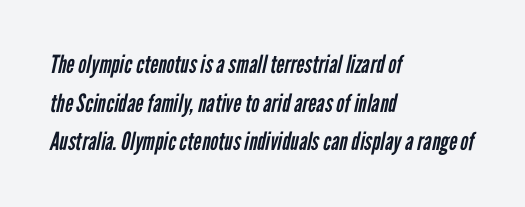
The image shows 25 px text type; set left-aligned, normal line spacing (1.55x), normal letter spacing, not underlined.
